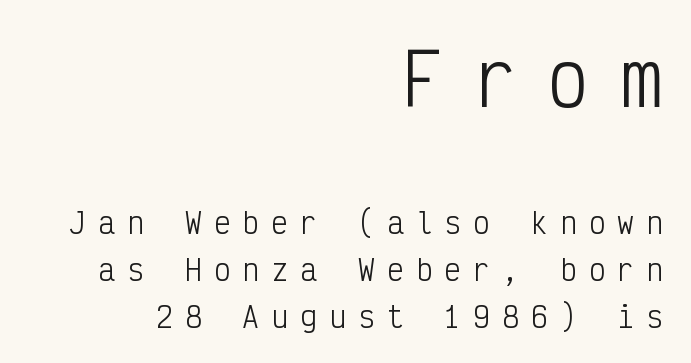
This is not heavy type; no bold has been used. The upper block of text is set noticeably larger than the block beneath it. The space between consecutive lines is moderate. Think of a typewriter: that constant character pitch is what you see here. This is the regular roman posture of the typeface. These lines have a slow, spaced-out rhythm from letter to letter.
